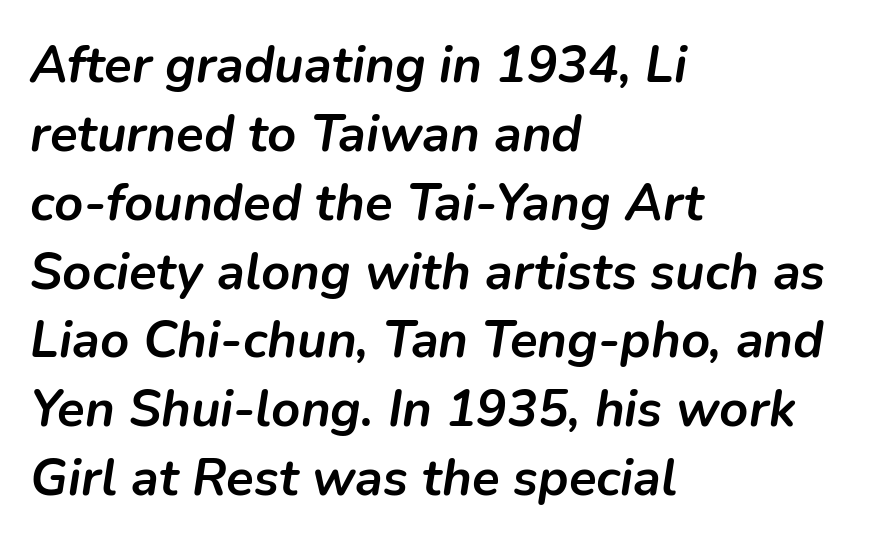
The image shows 51 px semibold type, italic (leaning right); set left-aligned, normal line spacing (1.35x), normal letter spacing, not underlined; low stroke contrast and a medium x-height.
